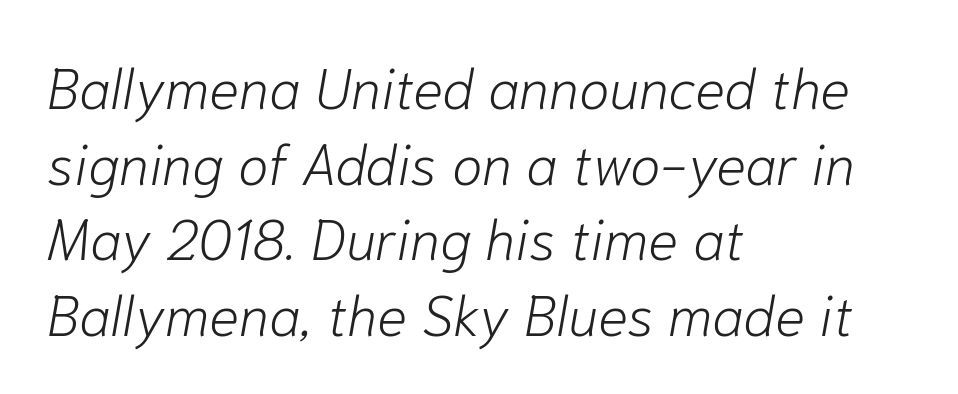
The letters advance in unequal steps, a hallmark of proportional type. Italic? Definitely — the glyphs are oblique. The gaps between neighbouring characters are ordinary and unremarkable. The paragraph shown leans on its left margin. The letterforms sit at book weight or below. Quick note: underline off.
